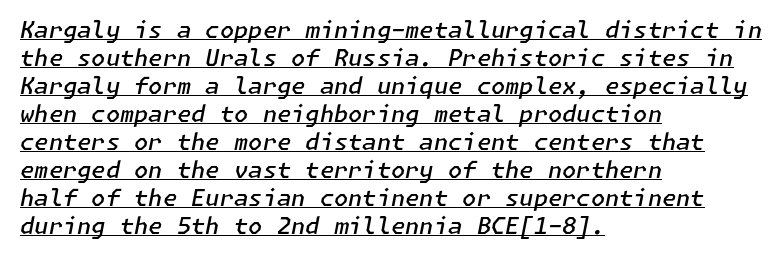
Beneath each row of characters lies a ruled line. Every letter is mildly thick-stroked: semibold rather than bold. The ragged edge is on the right, which tells us the setting is flush left. Designer's note — italics engaged. The type is set solid horizontally, with unmodified tracking.
